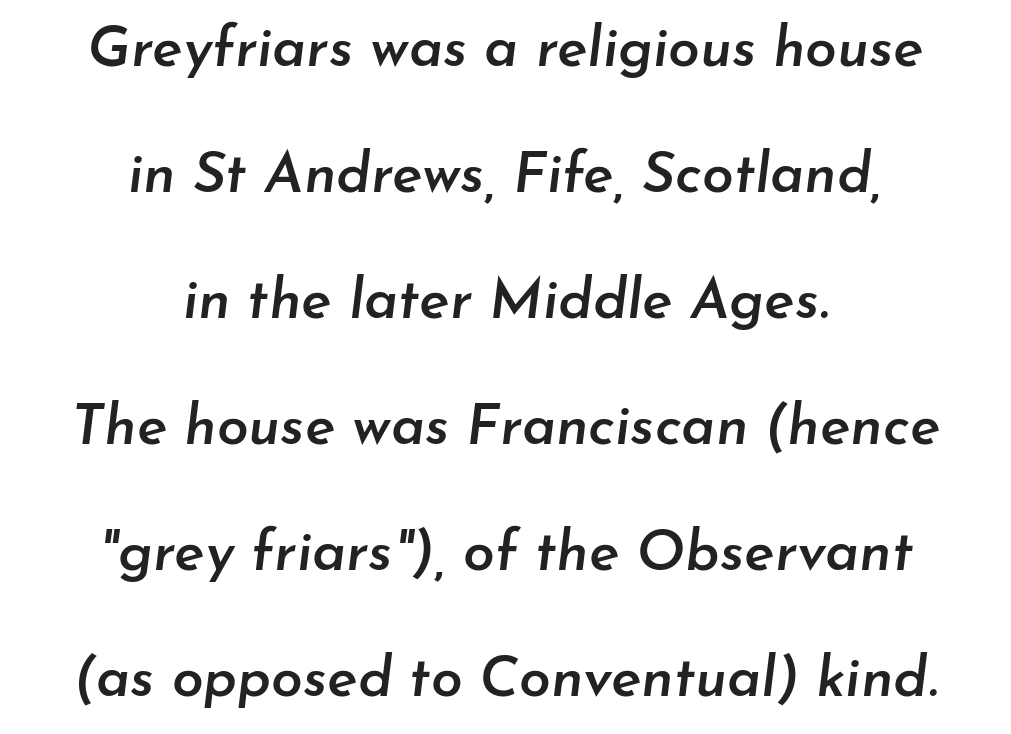
Leading: increased. Bare-footed words on every line. Designer's note — italics engaged. The lines are quadded center.
